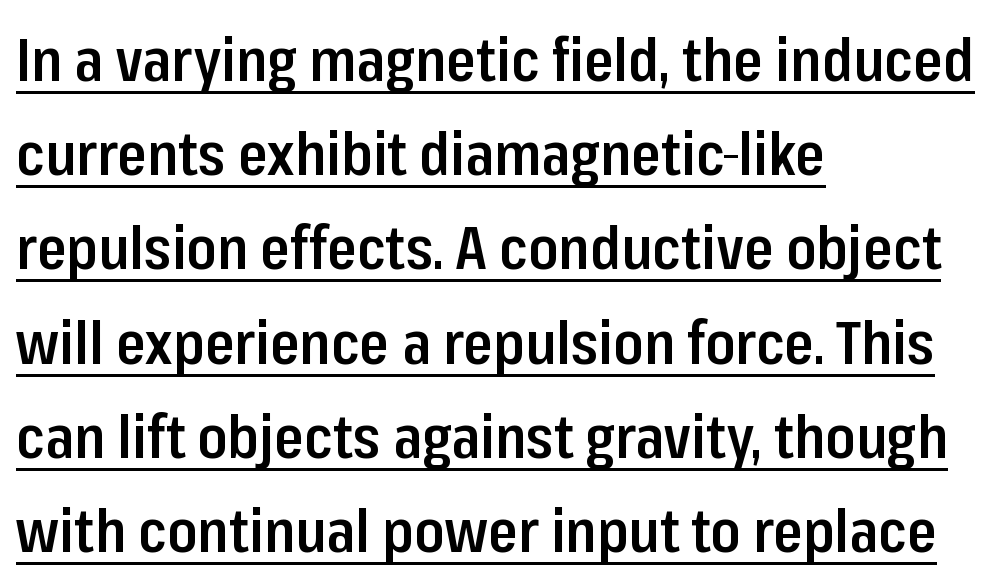
The image shows 60 px semibold, condensed sans-serif type, upright; set left-aligned, normal line spacing (1.57x), normal letter spacing, underlined; low stroke contrast and a medium x-height.
